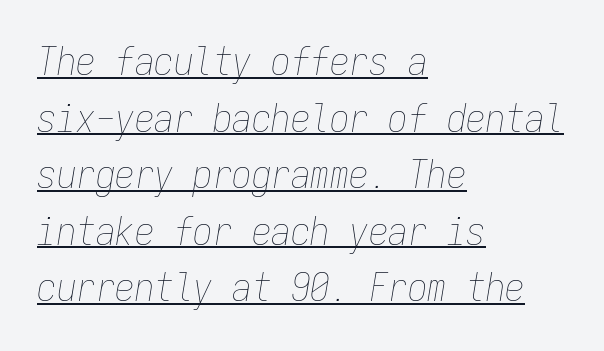
Every character sits at an angle, as italics do. The lines in this sample share a left origin and differ only in where they stop. A normal amount of white space separates one row of letters from the next. These lines keep a tight, regular rhythm from letter to letter. Do the characters align in a grid? Yes, the font is monospaced. Emphasis is given by a line drawn under the lettering.
